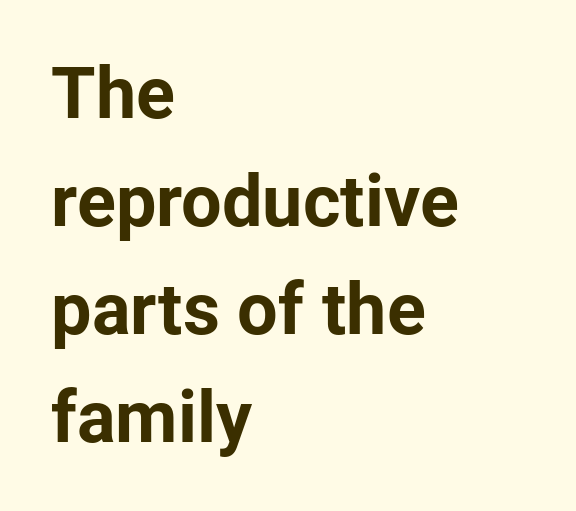
Q: Is the text bold? A: Yes.
Q: Is the text italic (slanted)? A: No, it is upright.
Q: Is the typeface a serif or a sans-serif typeface? A: Sans-serif.
Q: Is the text underlined? A: No.
Q: How is the paragraph aligned? A: Left-aligned.
Q: Is the spacing between letters normal or unusually wide? A: Normal.
Q: Is the spacing between lines tight, normal or loose? A: Normal.
Q: Width (condensed, normal, or wide)? A: Normal.
Q: Stroke contrast? A: Low.
Q: x-height? A: Medium.
Q: Monospaced? A: No.
